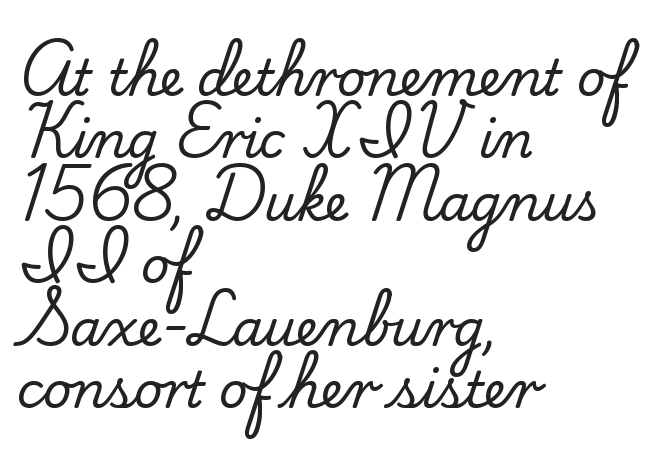
Q: Is the text italic (slanted)? A: Yes.
Q: Is the typeface a serif or a sans-serif typeface? A: Serif.
Q: Is the text underlined? A: No.
Q: How is the paragraph aligned? A: Left-aligned.
Q: Is the spacing between letters normal or unusually wide? A: Normal.
Q: Is the spacing between lines tight, normal or loose? A: Normal.
Q: Width (condensed, normal, or wide)? A: Normal.
Q: Stroke contrast? A: Low.
Q: x-height? A: Small.
Q: Monospaced? A: No.
